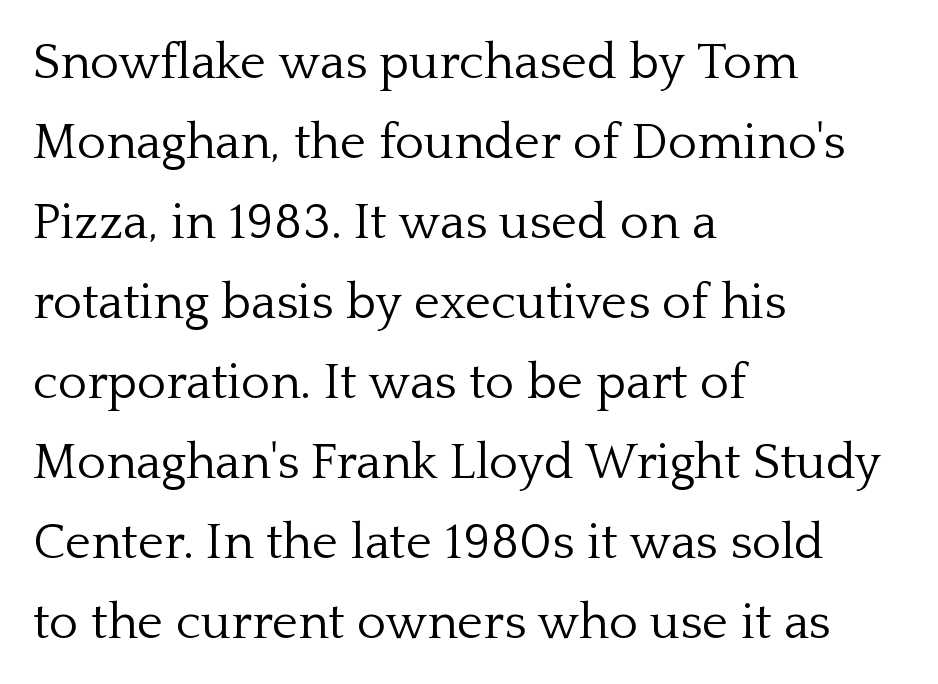
{"serif": "yes", "italic": "no", "bold": "no", "weight": "light", "width": "normal", "stroke_contrast": "low", "x_height": "medium", "monospaced": "no", "underline": "no", "align": "left", "line_spacing": "normal", "line_spacing_ratio": 1.6, "letter_spacing": "normal", "letter_spacing_em": 0.0, "glyph_px": 50}
